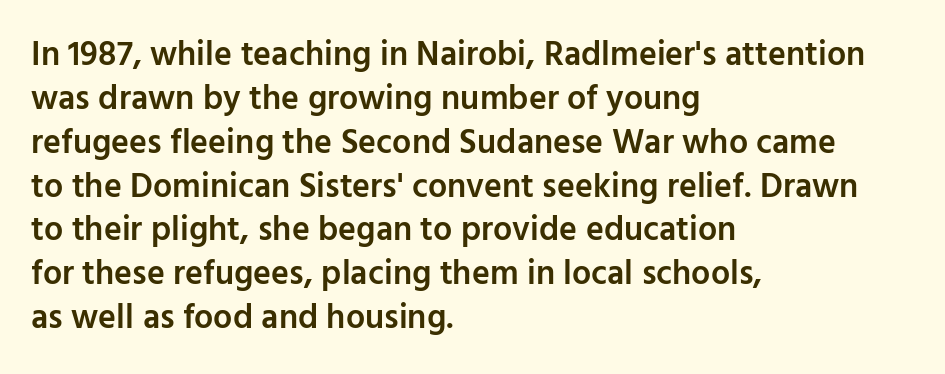
Q: Is the text bold? A: Semi-bold.
Q: Is the text italic (slanted)? A: No, it is upright.
Q: Is the typeface a serif or a sans-serif typeface? A: Sans-serif.
Q: Is the text underlined? A: No.
Q: How is the paragraph aligned? A: Left-aligned.
Q: Is the spacing between letters normal or unusually wide? A: Normal.
Q: Is the spacing between lines tight, normal or loose? A: Normal.
Q: Width (condensed, normal, or wide)? A: Normal.
Q: Stroke contrast? A: Low.
Q: x-height? A: Medium.
Q: Monospaced? A: No.
